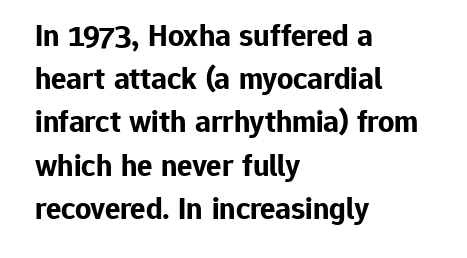
The image shows 32 px bold sans-serif type, upright; set left-aligned, normal line spacing (1.35x), normal letter spacing, not underlined; low stroke contrast and a medium x-height.
